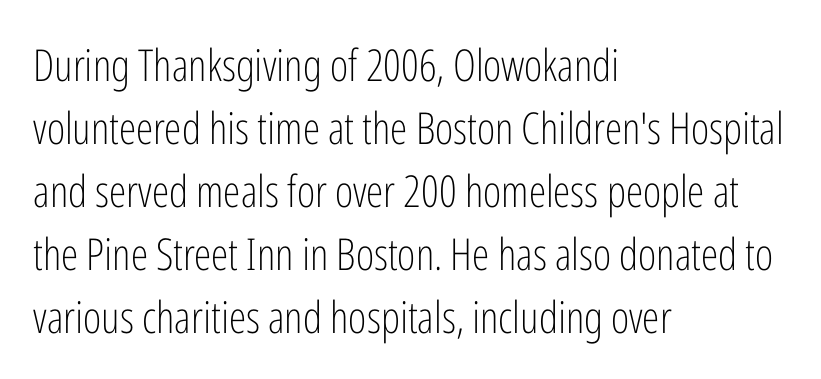
Layout note: lines flush left. Vertical strokes here are truly vertical. The rendering keeps characters at their native spacing. Unlike a traditional serif, this face leaves its strokes unadorned.
